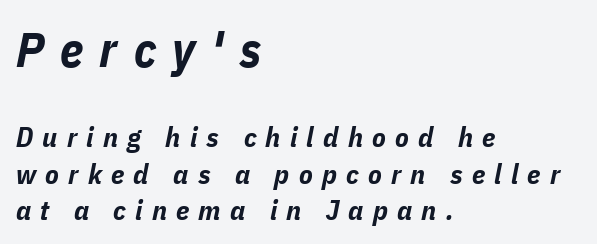
Q: Is the text bold? A: Yes.
Q: Is the text italic (slanted)? A: Yes, it leans right by about 11 degrees.
Q: Is the text underlined? A: No.
Q: How is the paragraph aligned? A: Left-aligned.
Q: Is the spacing between letters normal or unusually wide? A: Unusually wide.
Q: Is the spacing between lines tight, normal or loose? A: Normal.
Q: Which block of text is set in a larger size, the first (top) or the second (bottom)? A: The first (top) one.
Q: Width (condensed, normal, or wide)? A: Condensed.
Q: Stroke contrast? A: Low.
Q: x-height? A: Medium.
Q: Monospaced? A: No.
